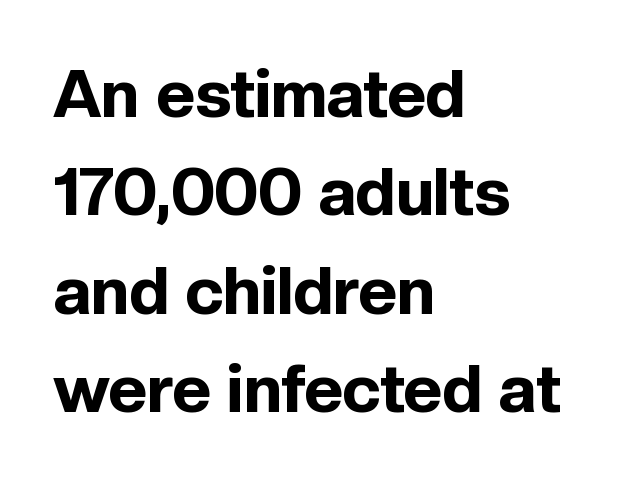
Unlike a traditional serif, this face leaves its strokes unadorned. Summary of vertical rhythm: regular, with standard interline spacing. These lines keep a tight, regular rhythm from letter to letter. A dark, heavy texture on the line: the type is bold.
